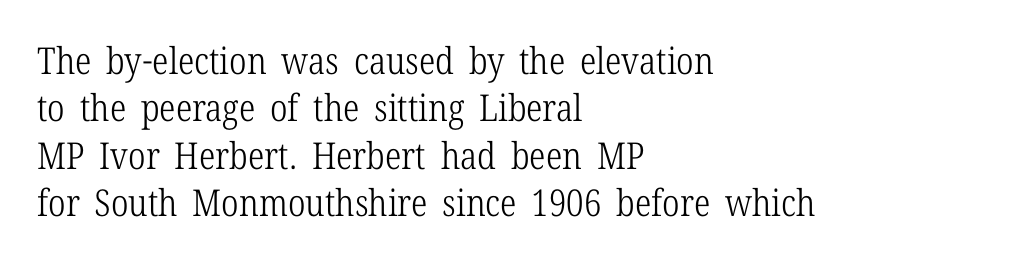
{"serif": "yes", "italic": "no", "bold": "no", "weight": "light", "width": "condensed", "stroke_contrast": "low", "x_height": "medium", "monospaced": "no", "underline": "no", "align": "left", "line_spacing": "normal", "line_spacing_ratio": 1.28, "letter_spacing": "normal", "letter_spacing_em": 0.0, "glyph_px": 37}
